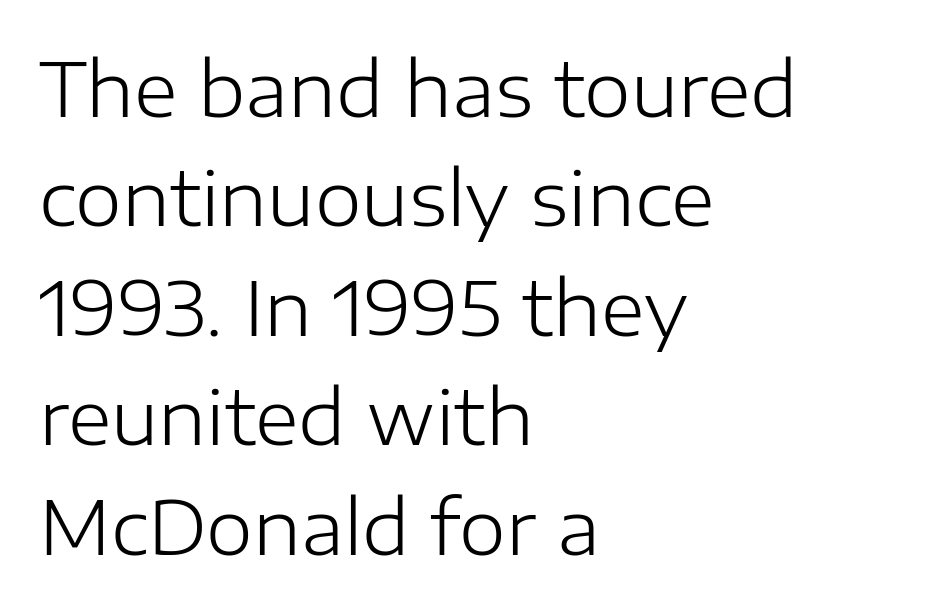
The characters display no serif detailing; their extremities are plain. The face looks like a standard text weight, possibly lighter. Quick note: not italic, upright. Think of a printed novel: that variable character pitch is what you see here.
